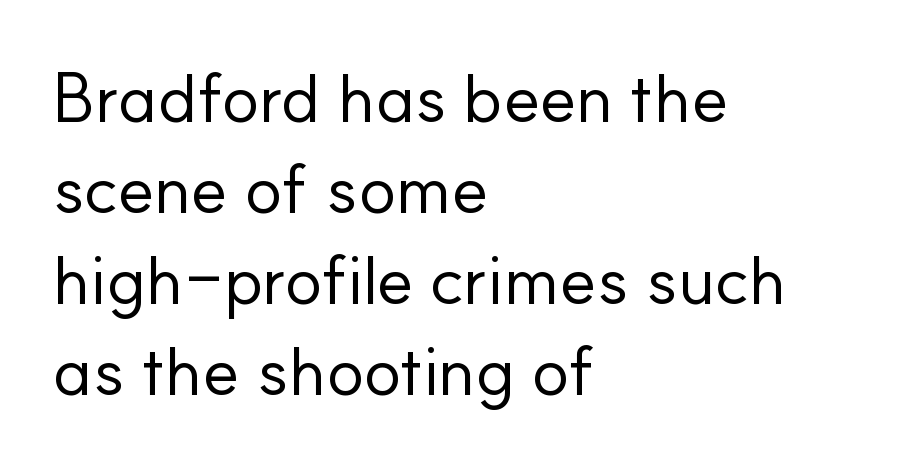
Q: Is the text bold? A: No.
Q: Is the text italic (slanted)? A: No, it is upright.
Q: Is the typeface a serif or a sans-serif typeface? A: Sans-serif.
Q: Is the text underlined? A: No.
Q: How is the paragraph aligned? A: Left-aligned.
Q: Is the spacing between letters normal or unusually wide? A: Normal.
Q: Is the spacing between lines tight, normal or loose? A: Normal.
Q: Width (condensed, normal, or wide)? A: Normal.
Q: Stroke contrast? A: Low.
Q: x-height? A: Small.
Q: Monospaced? A: No.
